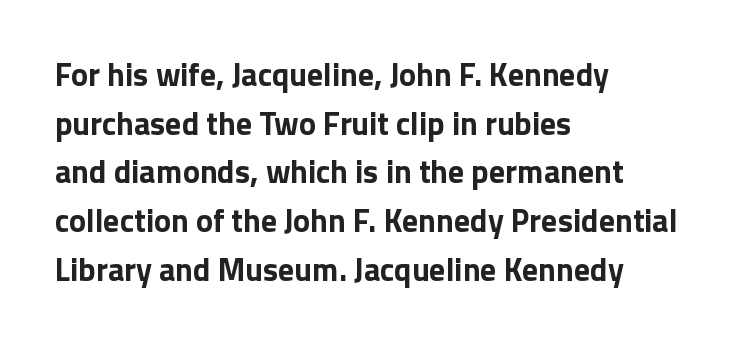
The image shows 32 px bold sans-serif type, upright; set left-aligned, normal line spacing (1.52x), normal letter spacing, not underlined; low stroke contrast and a medium x-height.
